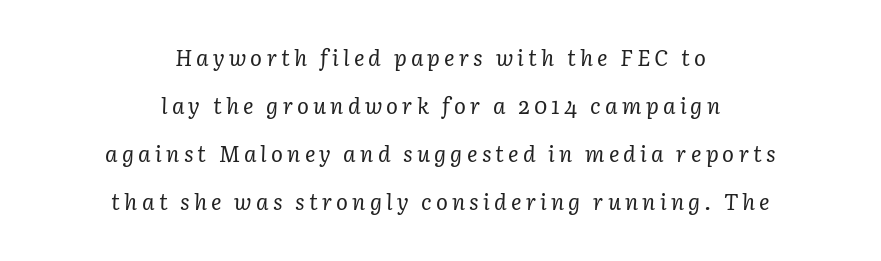
The image shows 22 px text type, italic (leaning right); set centered, loose line spacing (2.18x), not underlined.
